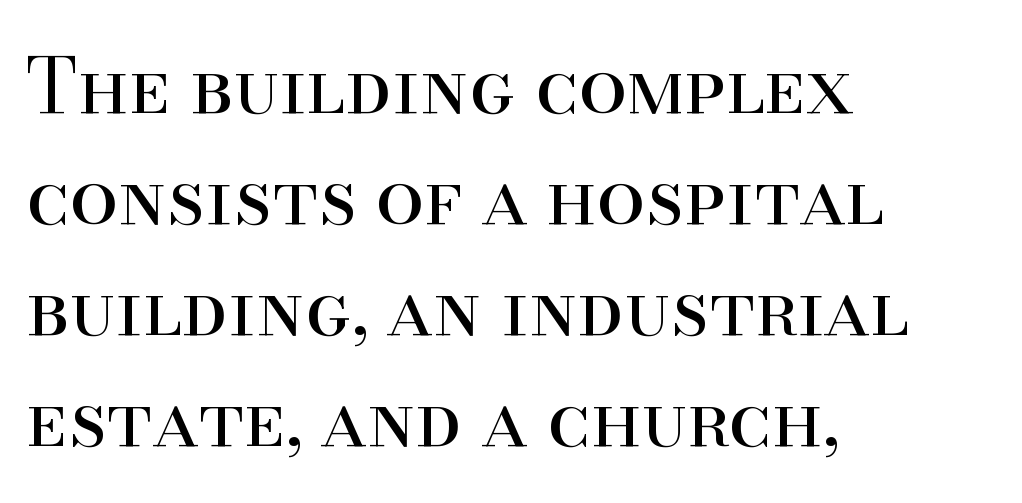
Q: Is the text bold? A: No.
Q: Is the text italic (slanted)? A: No, it is upright.
Q: Is the typeface a serif or a sans-serif typeface? A: Serif.
Q: Is the text underlined? A: No.
Q: How is the paragraph aligned? A: Left-aligned.
Q: Is the spacing between letters normal or unusually wide? A: Normal.
Q: Is the spacing between lines tight, normal or loose? A: Normal.
Q: Width (condensed, normal, or wide)? A: Normal.
Q: Stroke contrast? A: High.
Q: x-height? A: Small.
Q: Monospaced? A: No.
